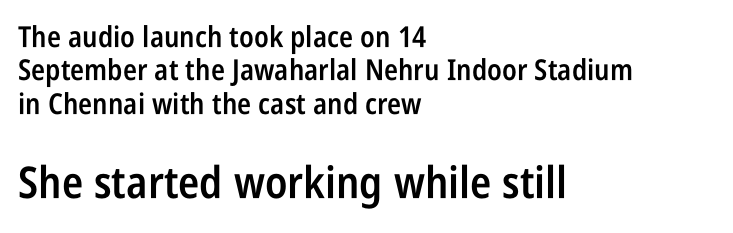
Q: Is the text bold? A: Semi-bold.
Q: Is the text italic (slanted)? A: No, it is upright.
Q: Is the typeface a serif or a sans-serif typeface? A: Sans-serif.
Q: Is the text underlined? A: No.
Q: How is the paragraph aligned? A: Left-aligned.
Q: Is the spacing between letters normal or unusually wide? A: Normal.
Q: Is the spacing between lines tight, normal or loose? A: Tight.
Q: Which block of text is set in a larger size, the first (top) or the second (bottom)? A: The second (bottom) one.
Q: Width (condensed, normal, or wide)? A: Condensed.
Q: Stroke contrast? A: Low.
Q: x-height? A: Large.
Q: Monospaced? A: No.
